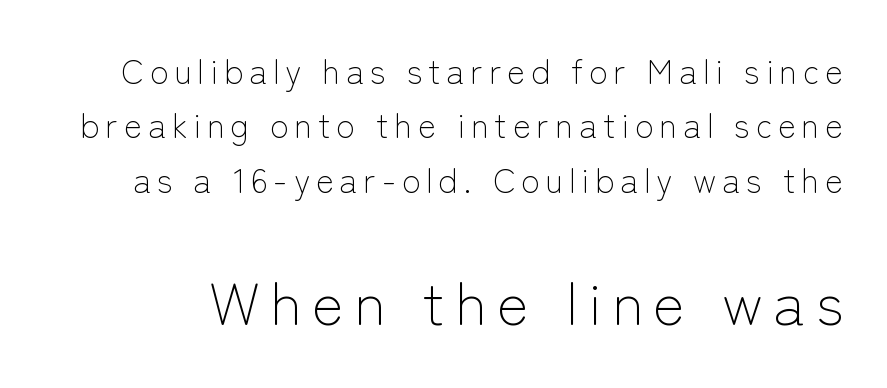
Q: Is the text bold? A: No.
Q: Is the text italic (slanted)? A: No, it is upright.
Q: Is the typeface a serif or a sans-serif typeface? A: Sans-serif.
Q: Is the text underlined? A: No.
Q: Is the spacing between lines tight, normal or loose? A: Normal.
Q: Which block of text is set in a larger size, the first (top) or the second (bottom)? A: The second (bottom) one.
Q: Width (condensed, normal, or wide)? A: Normal.
Q: Stroke contrast? A: Low.
Q: x-height? A: Medium.
Q: Monospaced? A: No.
